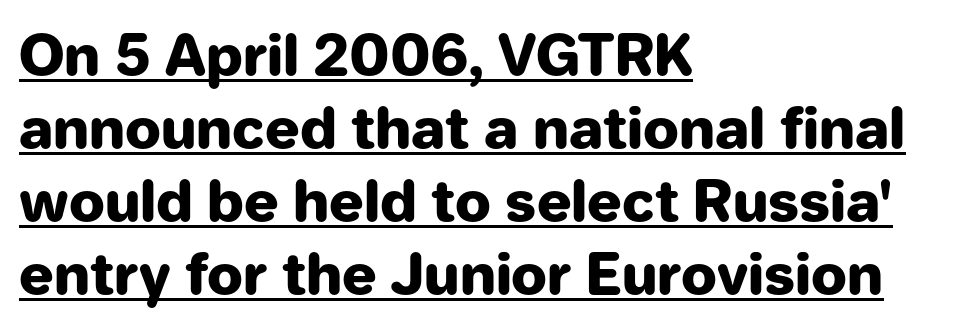
The image shows 57 px heavy sans-serif type, upright; set left-aligned, normal line spacing (1.28x), normal letter spacing, underlined; low stroke contrast and a medium x-height.
